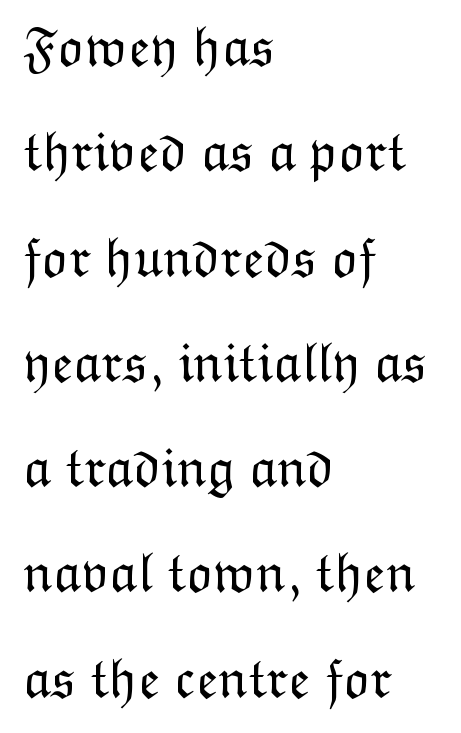
The image shows 56 px light type, upright; set left-aligned, line spacing 1.88x, normal letter spacing, not underlined; low stroke contrast and a medium x-height.
